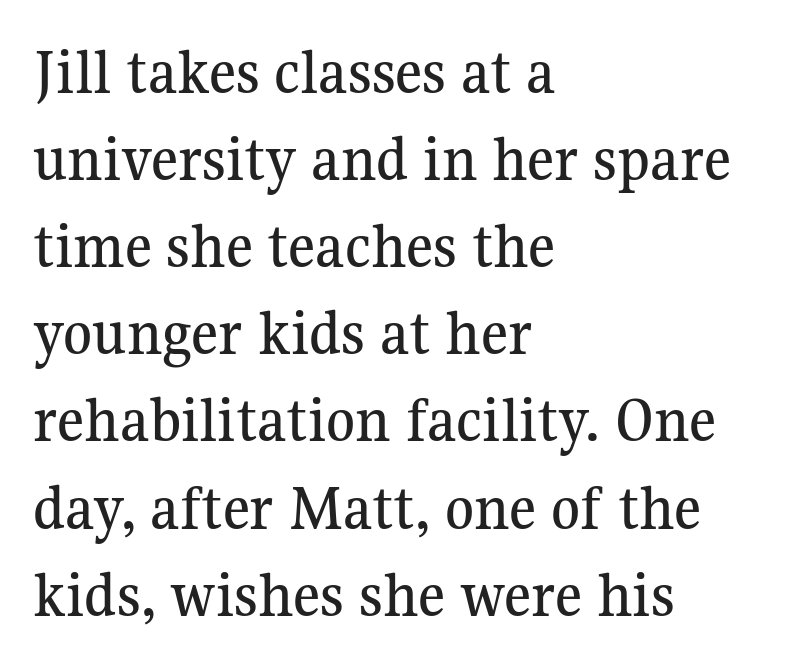
{"serif": "yes", "italic": "no", "width": "normal", "stroke_contrast": "medium", "x_height": "medium", "monospaced": "no", "underline": "no", "align": "left", "line_spacing": "normal", "line_spacing_ratio": 1.32, "letter_spacing": "normal", "letter_spacing_em": 0.0, "glyph_px": 66}
